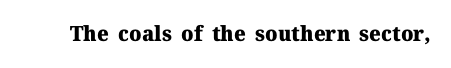
The letterforms sit shoulder to shoulder at normal distance. These lines were composed using upright roman letters. Check the space under the baseline: it is left empty. The sample has been set heavy, in full bold.
